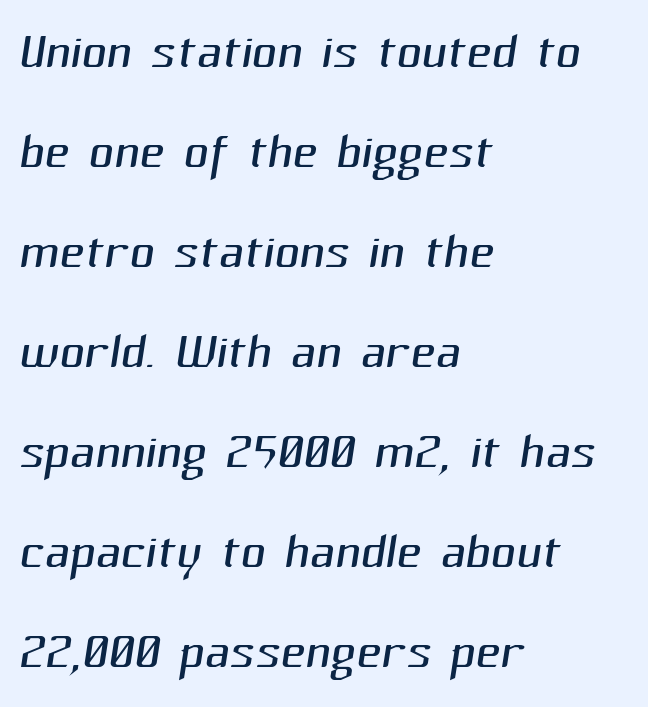
{"serif": "no", "bold": "no", "weight": "light", "width": "normal", "stroke_contrast": "medium", "x_height": "medium", "monospaced": "no", "underline": "no", "align": "left", "line_spacing": "normal", "line_spacing_ratio": 1.45, "letter_spacing": "normal", "letter_spacing_em": 0.0, "glyph_px": 69}
